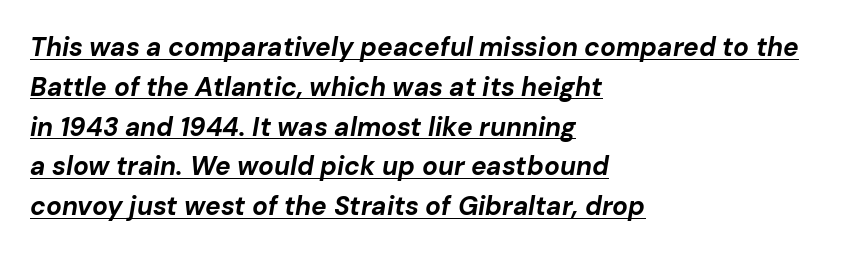
Q: Is the text bold? A: Yes.
Q: Is the text italic (slanted)? A: Yes, it leans right by about 10 degrees.
Q: Is the text underlined? A: Yes.
Q: How is the paragraph aligned? A: Left-aligned.
Q: Is the spacing between letters normal or unusually wide? A: Normal.
Q: Is the spacing between lines tight, normal or loose? A: Normal.
